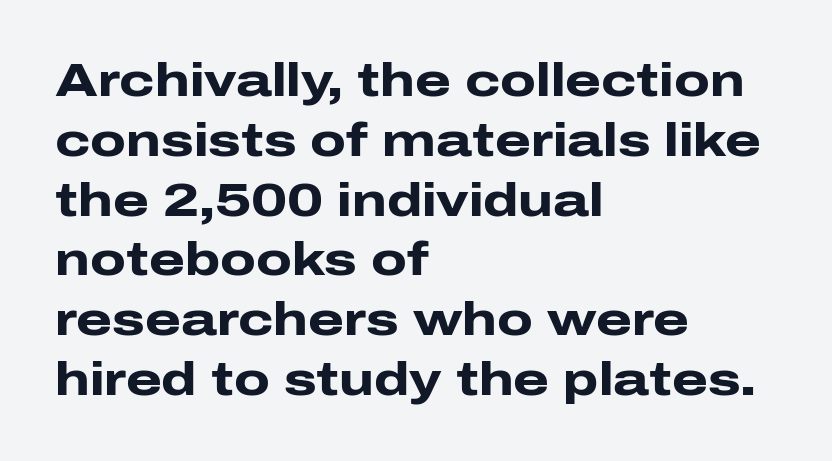
The image shows 46 px heavy, wide sans-serif type, upright; set left-aligned, normal line spacing (1.3x), normal letter spacing, not underlined; low stroke contrast and a medium x-height.
